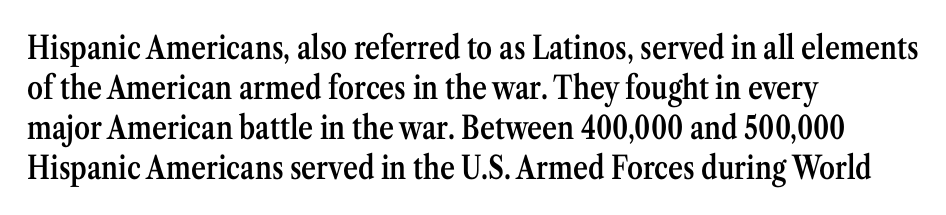
{"serif": "yes", "italic": "no", "bold": "semi", "weight": "semibold", "width": "condensed", "stroke_contrast": "medium", "x_height": "medium", "monospaced": "no", "underline": "no", "align": "left", "line_spacing": "normal", "line_spacing_ratio": 1.25, "letter_spacing": "normal", "letter_spacing_em": 0.0, "glyph_px": 32}
